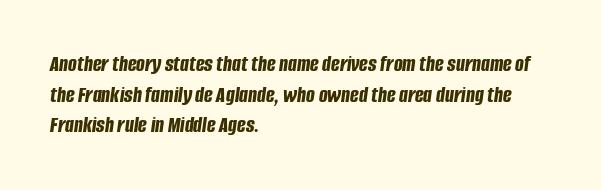
Q: Is the text bold? A: Yes.
Q: Is the text italic (slanted)? A: Yes, it leans right by about 8 degrees.
Q: Is the text underlined? A: No.
Q: How is the paragraph aligned? A: Left-aligned.
Q: Is the spacing between letters normal or unusually wide? A: Normal.
Q: Is the spacing between lines tight, normal or loose? A: Normal.
